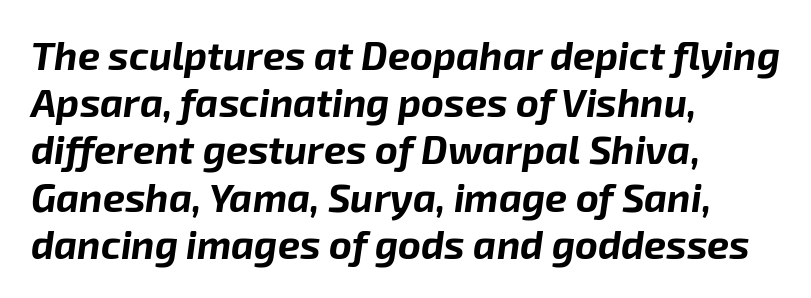
Q: Is the text bold? A: Yes.
Q: Is the text italic (slanted)? A: Yes, it leans right by about 8 degrees.
Q: Is the text underlined? A: No.
Q: How is the paragraph aligned? A: Left-aligned.
Q: Is the spacing between letters normal or unusually wide? A: Normal.
Q: Width (condensed, normal, or wide)? A: Normal.
Q: Stroke contrast? A: Low.
Q: x-height? A: Medium.
Q: Monospaced? A: No.
